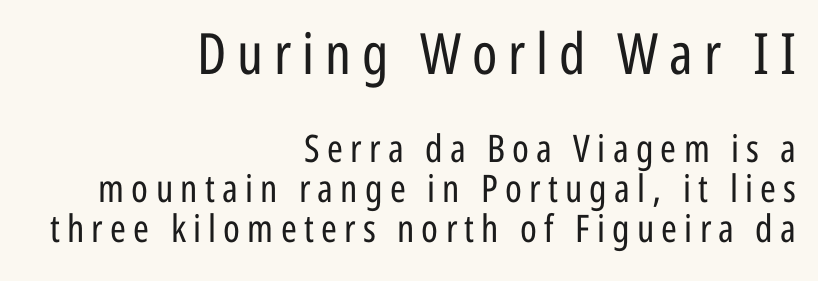
{"serif": "no", "italic": "no", "bold": "no", "weight": "regular", "width": "condensed", "stroke_contrast": "low", "x_height": "medium", "monospaced": "no", "underline": "no", "align": "right", "line_spacing": "tight", "line_spacing_ratio": 1.05, "larger_block": "first", "size_ratio": 1.5, "glyph_px": 57}
